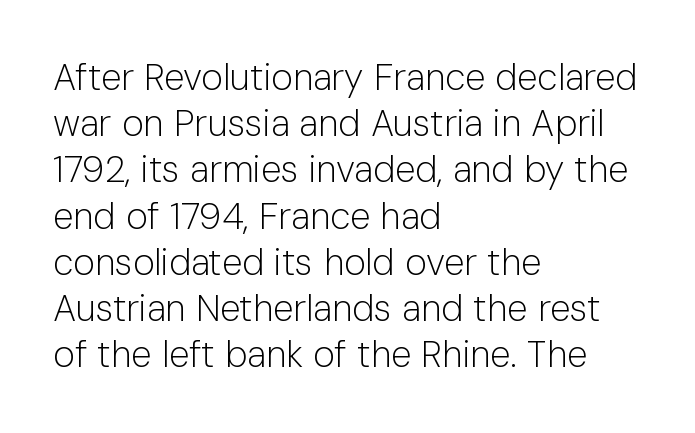
{"serif": "no", "italic": "no", "bold": "no", "weight": "light", "width": "normal", "stroke_contrast": "low", "x_height": "medium", "monospaced": "no", "underline": "no", "align": "left", "line_spacing": "normal", "line_spacing_ratio": 1.25, "letter_spacing": "normal", "letter_spacing_em": 0.0, "glyph_px": 37}
